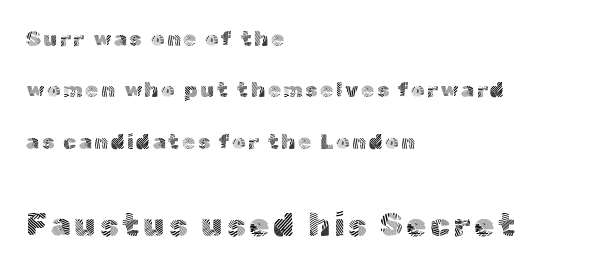
The image shows 32 px light sans-serif type, upright; set left-aligned, loose line spacing (2.45x), not underlined; the second (bottom) block is 1.52x larger; a medium x-height.
